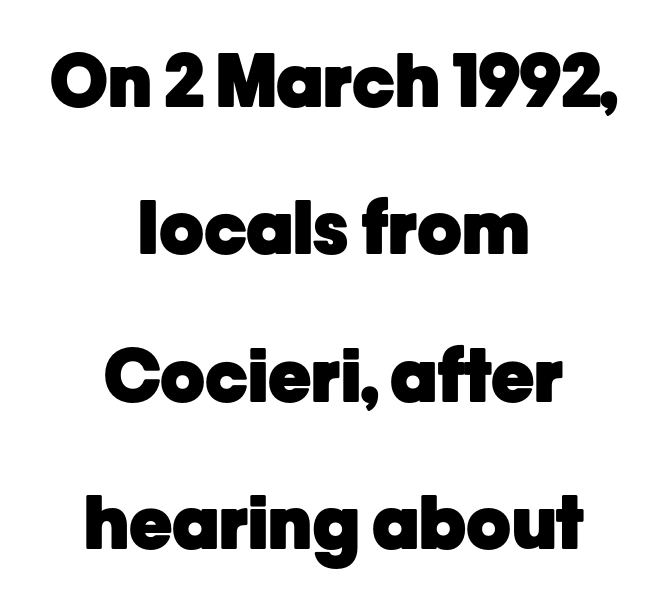
Looks like regular typesetting: each glyph gets only the width it needs. This rendering leaves character spacing at its baseline value. Line starts and ends both wander, symmetrically. The typeface chosen for these lines omits serifs.
